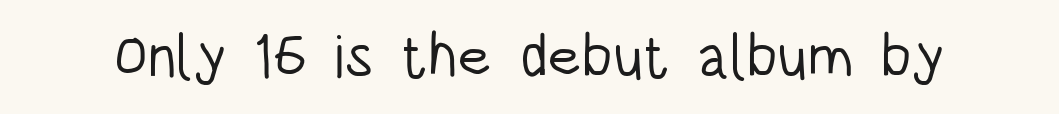
The image shows 60 px light, condensed sans-serif type, upright; set normal letter spacing, not underlined; low stroke contrast and a large x-height.
